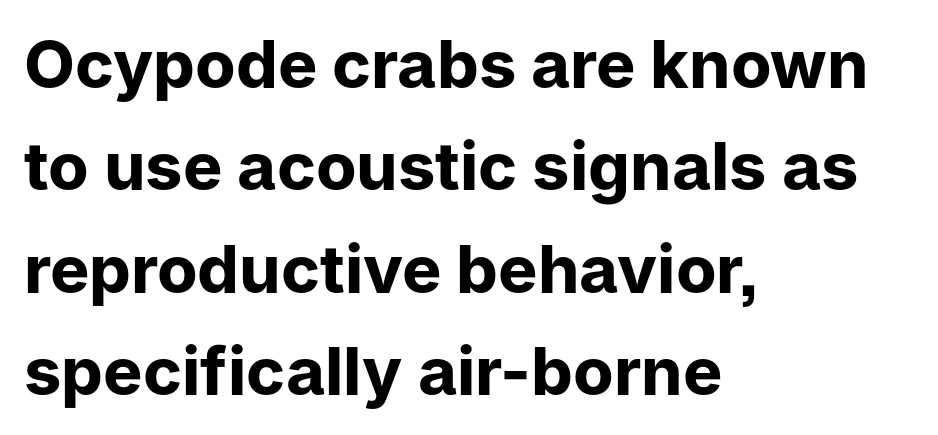
{"serif": "no", "italic": "no", "bold": "yes", "weight": "bold", "width": "normal", "stroke_contrast": "low", "x_height": "medium", "monospaced": "no", "underline": "no", "align": "left", "line_spacing": "normal", "line_spacing_ratio": 1.55, "letter_spacing": "normal", "letter_spacing_em": 0.0, "glyph_px": 66}
